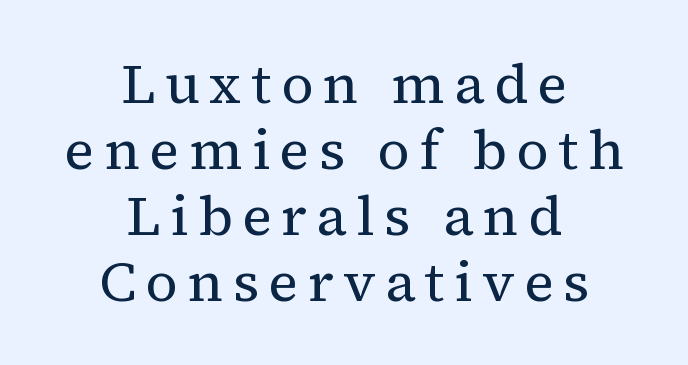
{"serif": "yes", "italic": "no", "bold": "no", "weight": "regular", "width": "normal", "stroke_contrast": "medium", "x_height": "medium", "monospaced": "no", "underline": "no", "align": "center", "line_spacing_ratio": 1.18, "glyph_px": 56}
